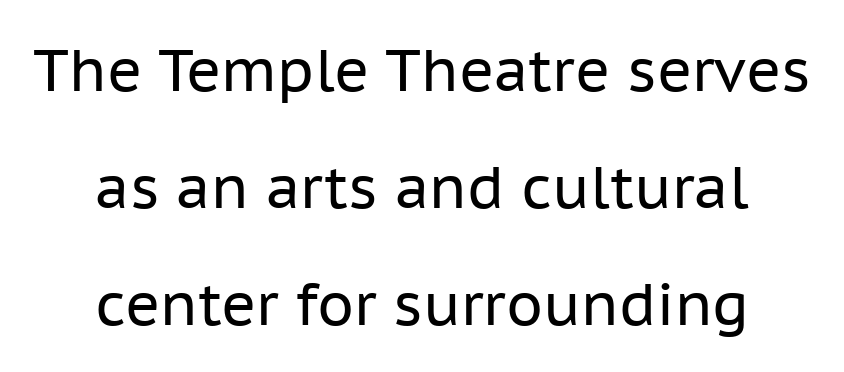
{"serif": "no", "italic": "no", "bold": "no", "weight": "regular", "width": "normal", "stroke_contrast": "low", "x_height": "medium", "monospaced": "no", "underline": "no", "align": "center", "line_spacing": "loose", "line_spacing_ratio": 1.98, "letter_spacing": "normal", "letter_spacing_em": 0.0, "glyph_px": 59}
